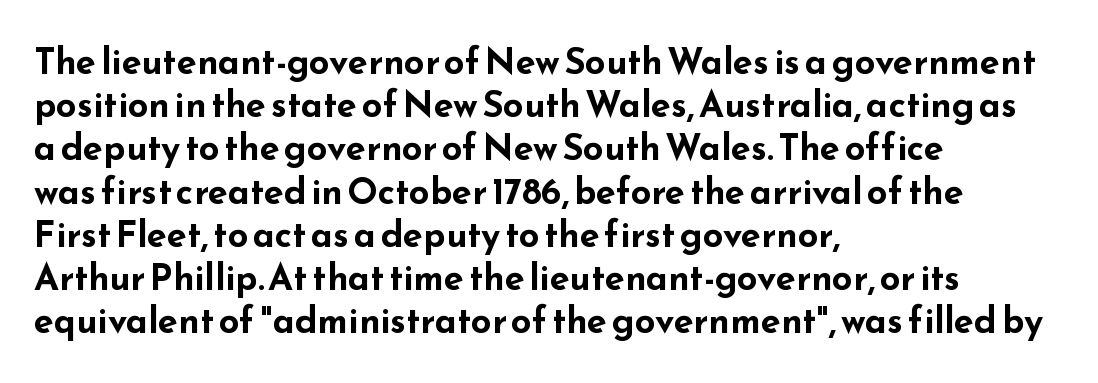
Q: Is the text bold? A: Yes.
Q: Is the text italic (slanted)? A: No, it is upright.
Q: Is the typeface a serif or a sans-serif typeface? A: Sans-serif.
Q: Is the text underlined? A: No.
Q: How is the paragraph aligned? A: Left-aligned.
Q: Is the spacing between letters normal or unusually wide? A: Normal.
Q: Width (condensed, normal, or wide)? A: Wide.
Q: Stroke contrast? A: Low.
Q: x-height? A: Small.
Q: Monospaced? A: No.
